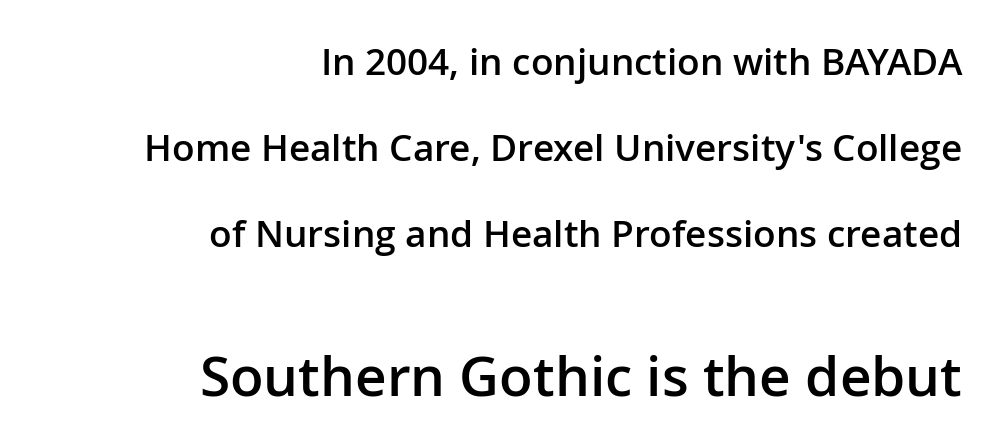
The image shows 55 px semibold sans-serif type, upright; set right-aligned, loose line spacing (2.32x), normal letter spacing, not underlined; the second (bottom) block is 1.49x larger; low stroke contrast and a medium x-height.
